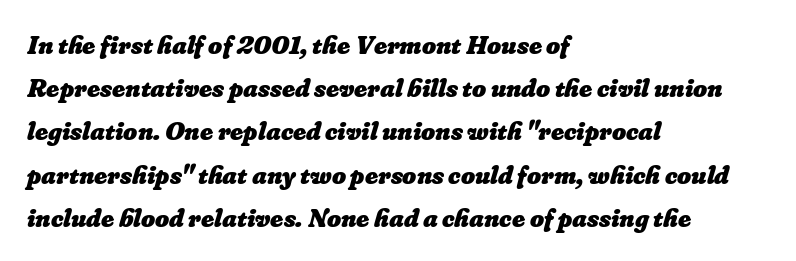
Caption: bold face, heavy strokes. Normally led — the rows are evenly, conventionally spaced. Only glyphs here, with clear space below each row. The rendering keeps characters at their native spacing. All the whitespace from short lines collects on the right.
